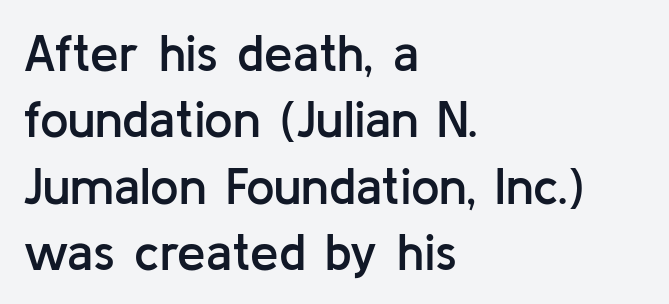
{"serif": "no", "italic": "no", "bold": "semi", "weight": "semibold", "width": "normal", "stroke_contrast": "low", "x_height": "medium", "monospaced": "no", "underline": "no", "align": "left", "line_spacing": "normal", "line_spacing_ratio": 1.3, "letter_spacing": "normal", "letter_spacing_em": 0.0, "glyph_px": 51}
